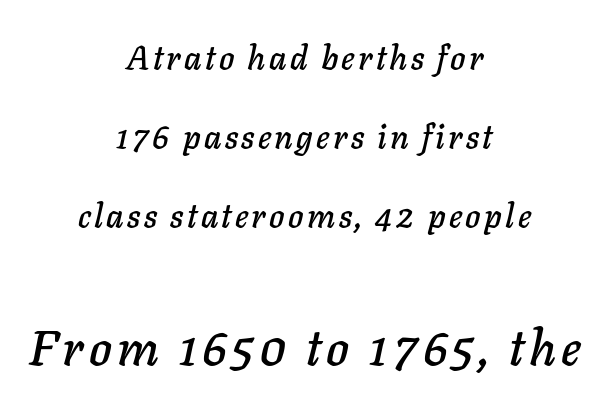
Q: Is the text italic (slanted)? A: Yes, it leans right by about 11 degrees.
Q: Is the text underlined? A: No.
Q: How is the paragraph aligned? A: Centered.
Q: Is the spacing between lines tight, normal or loose? A: Loose.
Q: Which block of text is set in a larger size, the first (top) or the second (bottom)? A: The second (bottom) one.
Q: Width (condensed, normal, or wide)? A: Normal.
Q: Stroke contrast? A: Low.
Q: x-height? A: Medium.
Q: Monospaced? A: No.
